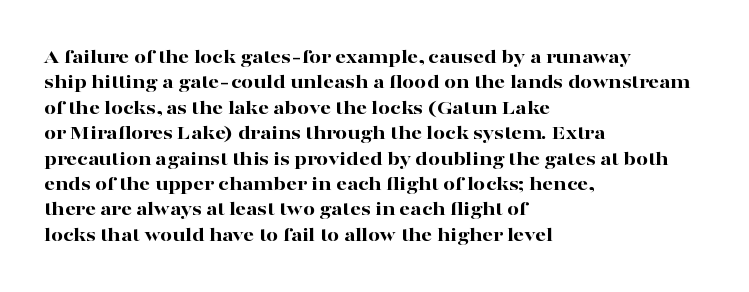
{"italic": "no", "bold": "yes", "underline": "no", "align": "left", "line_spacing_ratio": 1.21, "letter_spacing": "normal", "letter_spacing_em": 0.0, "glyph_px": 21}
